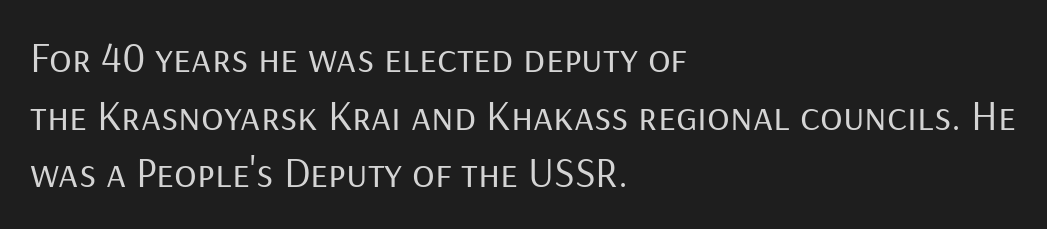
Does the lettering tilt? It doesn't — this is upright. Just letters on the line, the space beneath them empty. No heavy texture on the line: the type isn't bold. Summary of vertical rhythm: regular, with standard interline spacing. The characters display no serif detailing; their extremities are plain. These lines stack with their left ends in a neat column.
